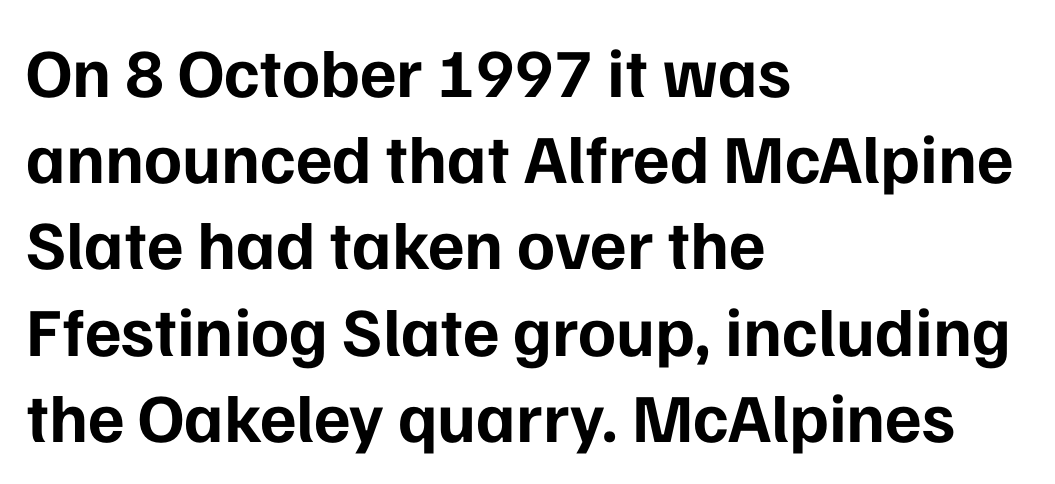
Q: Is the text bold? A: Yes.
Q: Is the text italic (slanted)? A: No, it is upright.
Q: Is the typeface a serif or a sans-serif typeface? A: Sans-serif.
Q: Is the text underlined? A: No.
Q: How is the paragraph aligned? A: Left-aligned.
Q: Is the spacing between letters normal or unusually wide? A: Normal.
Q: Is the spacing between lines tight, normal or loose? A: Normal.
Q: Width (condensed, normal, or wide)? A: Normal.
Q: Stroke contrast? A: Low.
Q: x-height? A: Medium.
Q: Monospaced? A: No.
